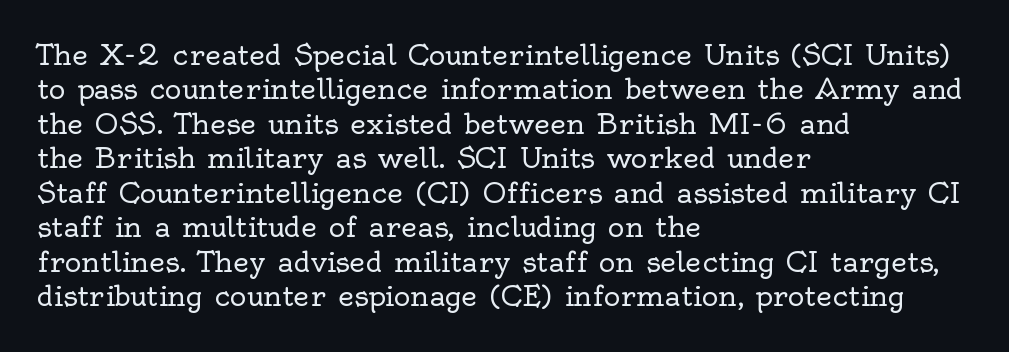
{"serif": "yes", "italic": "no", "bold": "no", "weight": "regular", "width": "normal", "x_height": "small", "monospaced": "no", "underline": "no", "align": "left", "line_spacing_ratio": 1.23, "letter_spacing": "normal", "letter_spacing_em": 0.0, "glyph_px": 28}
